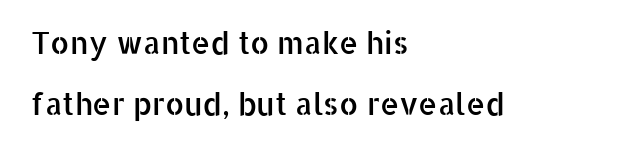
The lines are quadded left. Style check: upright. The type family on display is of the sans-serif kind. Loosely led — the rows are spread out. A bare baseline throughout the passage. In terms of letterspacing, this is plain default setting.
